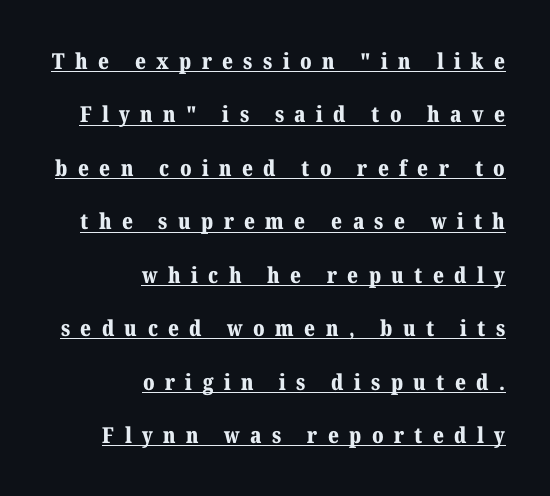
If you drew a line through each stem, it would be perfectly vertical. The paragraph shown leans on its right margin. Underlining? Definitely there. What's the leading like? Stretched, with rows far apart. Inter-character spacing is expanded well beyond the font's built-in metrics. What weight is shown? A full bold with thick strokes.
